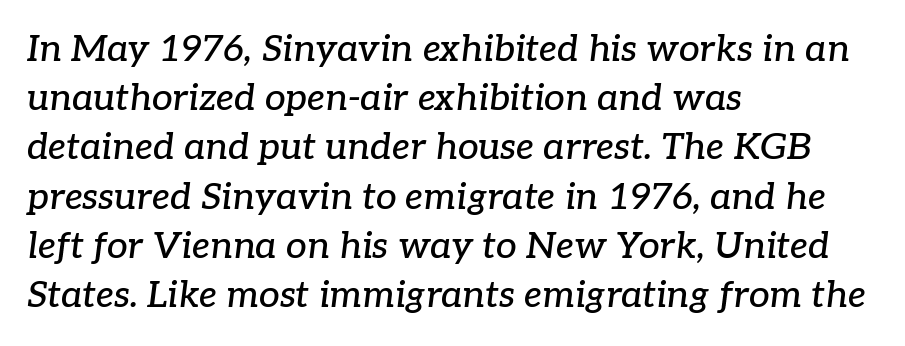
Q: Is the text italic (slanted)? A: Yes, it leans right by about 7 degrees.
Q: Is the typeface a serif or a sans-serif typeface? A: Serif.
Q: Is the text underlined? A: No.
Q: How is the paragraph aligned? A: Left-aligned.
Q: Is the spacing between letters normal or unusually wide? A: Normal.
Q: Is the spacing between lines tight, normal or loose? A: Normal.
Q: Width (condensed, normal, or wide)? A: Normal.
Q: Stroke contrast? A: Low.
Q: x-height? A: Medium.
Q: Monospaced? A: No.
